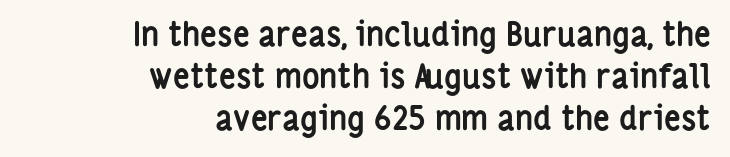
Q: Is the text bold? A: Yes.
Q: Is the text italic (slanted)? A: No, it is upright.
Q: Is the typeface a serif or a sans-serif typeface? A: Sans-serif.
Q: Is the text underlined? A: No.
Q: How is the paragraph aligned? A: Right-aligned.
Q: Is the spacing between letters normal or unusually wide? A: Normal.
Q: Is the spacing between lines tight, normal or loose? A: Normal.
Q: Width (condensed, normal, or wide)? A: Condensed.
Q: Stroke contrast? A: Low.
Q: x-height? A: Medium.
Q: Monospaced? A: No.
